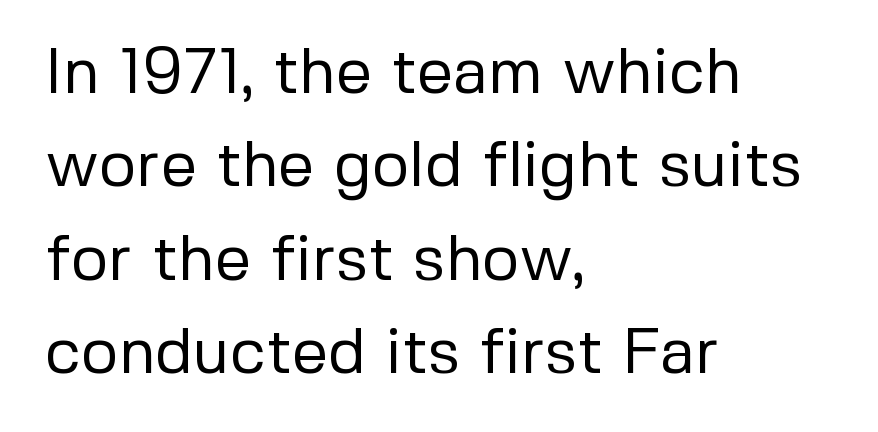
Q: Is the text bold? A: No.
Q: Is the text italic (slanted)? A: No, it is upright.
Q: Is the typeface a serif or a sans-serif typeface? A: Sans-serif.
Q: Is the text underlined? A: No.
Q: How is the paragraph aligned? A: Left-aligned.
Q: Is the spacing between letters normal or unusually wide? A: Normal.
Q: Is the spacing between lines tight, normal or loose? A: Normal.
Q: Width (condensed, normal, or wide)? A: Normal.
Q: Stroke contrast? A: Low.
Q: x-height? A: Medium.
Q: Monospaced? A: No.
